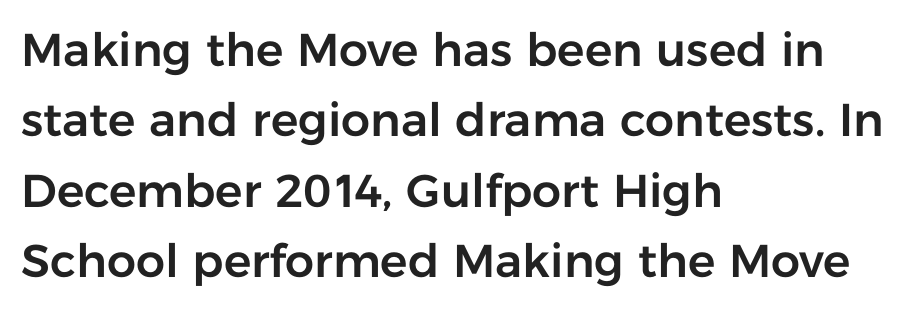
{"serif": "no", "italic": "no", "width": "normal", "stroke_contrast": "low", "x_height": "medium", "monospaced": "no", "underline": "no", "align": "left", "line_spacing": "normal", "line_spacing_ratio": 1.53, "letter_spacing": "normal", "letter_spacing_em": 0.0, "glyph_px": 46}
